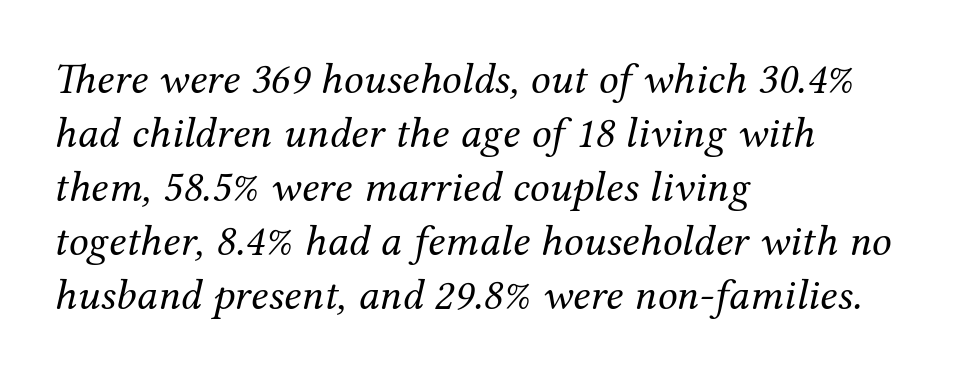
Q: Is the text bold? A: No.
Q: Is the text italic (slanted)? A: Yes, it leans right by about 12 degrees.
Q: Is the typeface a serif or a sans-serif typeface? A: Serif.
Q: Is the text underlined? A: No.
Q: How is the paragraph aligned? A: Left-aligned.
Q: Is the spacing between letters normal or unusually wide? A: Normal.
Q: Width (condensed, normal, or wide)? A: Normal.
Q: Stroke contrast? A: Medium.
Q: x-height? A: Medium.
Q: Monospaced? A: No.
